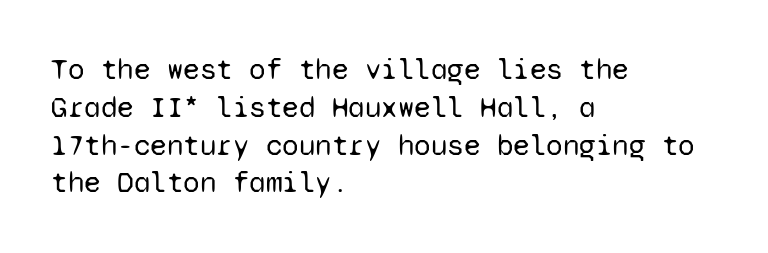
The image shows 30 px regular-weight sans-serif type, upright, monospaced; set left-aligned, normal line spacing (1.26x), normal letter spacing, not underlined; low stroke contrast and a medium x-height.
